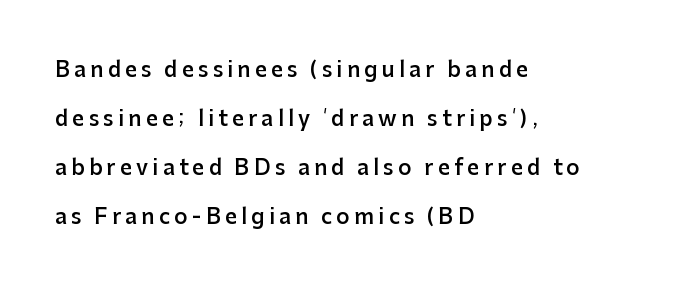
Q: Is the text bold? A: Semi-bold.
Q: Is the text italic (slanted)? A: No, it is upright.
Q: Is the text underlined? A: No.
Q: How is the paragraph aligned? A: Left-aligned.
Q: Is the spacing between letters normal or unusually wide? A: Unusually wide.
Q: Is the spacing between lines tight, normal or loose? A: Loose.
